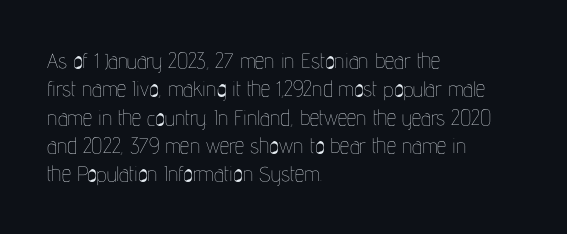
The image shows 21 px text type, upright; set left-aligned, normal line spacing (1.35x), normal letter spacing, not underlined.
